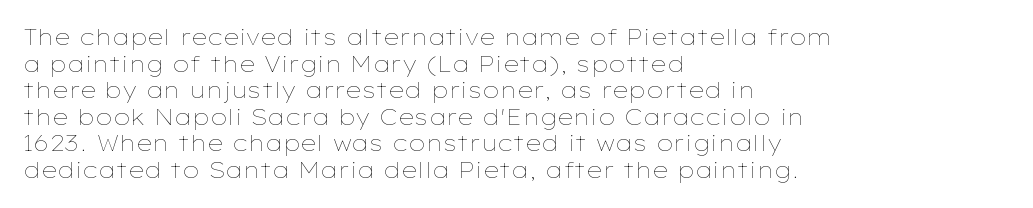
{"italic": "no", "bold": "no", "underline": "no", "align": "left", "line_spacing_ratio": 1.21, "letter_spacing": "normal", "letter_spacing_em": 0.0, "glyph_px": 22}
